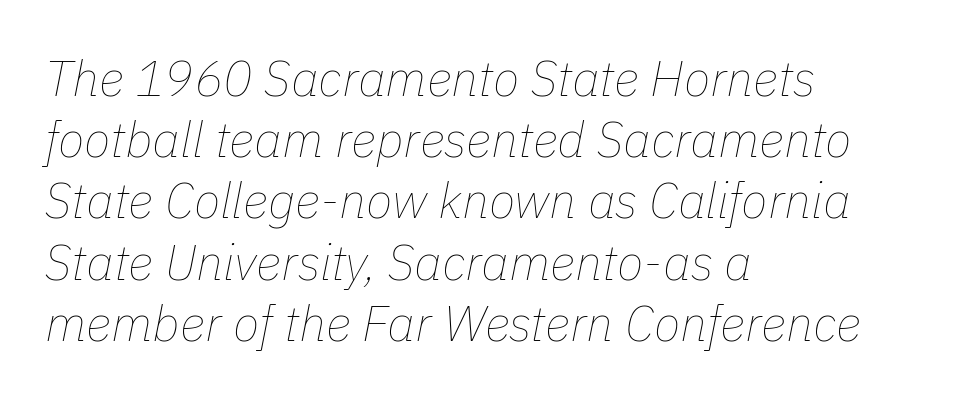
The image shows 49 px thin type, italic (leaning right); set left-aligned, normal line spacing (1.25x), normal letter spacing, not underlined; low stroke contrast and a medium x-height.
